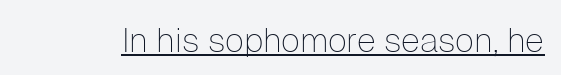
How are the letters spaced? Ordinarily, with no added tracking. A quiet, ordinary-to-light weight characterises the typeface. Is this a sans? Yes — the strokes have no serifs. Characters remain perfectly vertical along every line. Looks like regular typesetting: each glyph gets only the width it needs.
